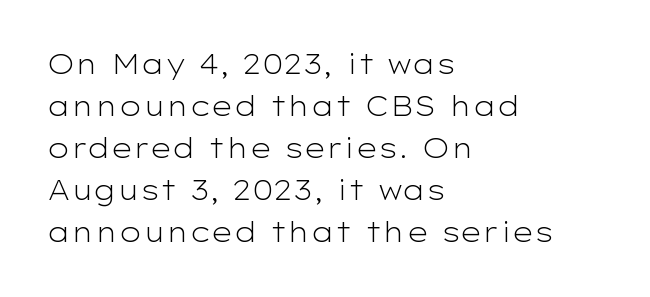
Each new line begins a customary step beneath the previous one. The passage shown is not underscored anywhere. Weight: not bold — regular or lighter. Nope, not italic — everything's standing straight. A classic flush-left, rag-right setting is used for this passage.
